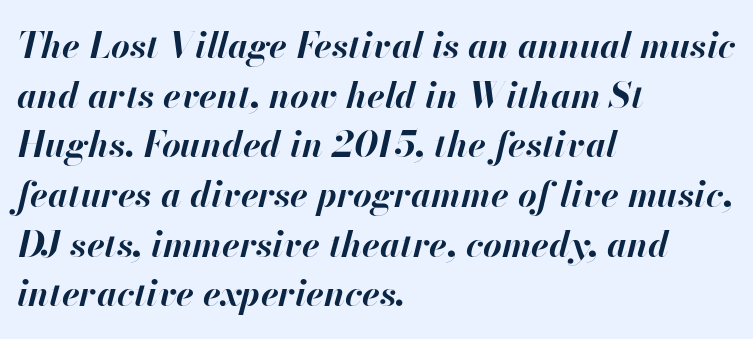
Q: Is the text bold? A: Yes.
Q: Is the text italic (slanted)? A: Yes, it leans right by about 13 degrees.
Q: Is the text underlined? A: No.
Q: How is the paragraph aligned? A: Left-aligned.
Q: Is the spacing between letters normal or unusually wide? A: Normal.
Q: Is the spacing between lines tight, normal or loose? A: Normal.
Q: Width (condensed, normal, or wide)? A: Normal.
Q: Stroke contrast? A: High.
Q: x-height? A: Small.
Q: Monospaced? A: No.
